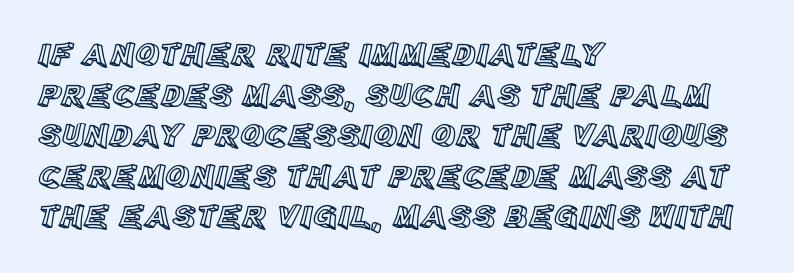
{"width": "normal", "x_height": "large", "monospaced": "no", "underline": "no", "align": "left", "line_spacing_ratio": 1.23, "letter_spacing": "normal", "letter_spacing_em": 0.0, "glyph_px": 33}
